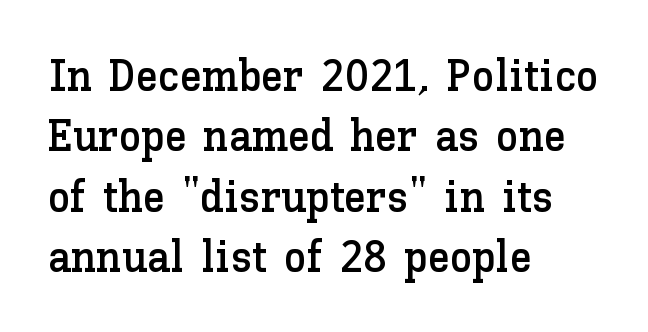
The image shows 45 px text type, upright; set left-aligned, normal line spacing (1.34x), normal letter spacing, not underlined; low stroke contrast and a medium x-height.
